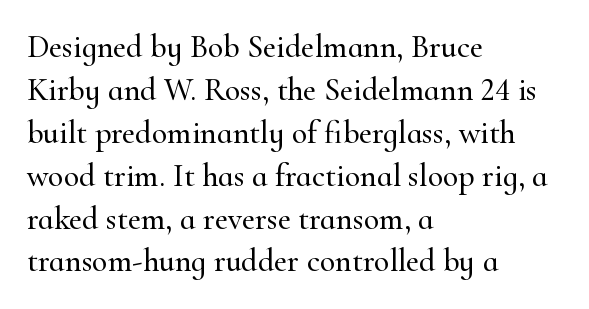
{"serif": "yes", "italic": "no", "width": "normal", "stroke_contrast": "high", "x_height": "small", "monospaced": "no", "underline": "no", "align": "left", "line_spacing": "normal", "line_spacing_ratio": 1.34, "letter_spacing": "normal", "letter_spacing_em": 0.0, "glyph_px": 32}
